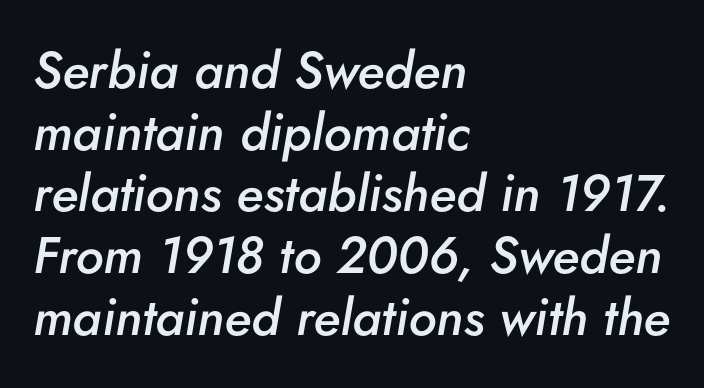
Each word holds together tightly as a unit, with standard inter-letter gaps. The letters advance in unequal steps, a hallmark of proportional type. This rendering uses left alignment, leaving the right contour irregular. Rule under the text: the space is simply empty. A bit beefed up — I'd call it semibold rather than bold. This sample uses an oblique cut, with every glyph tilted off the vertical.
